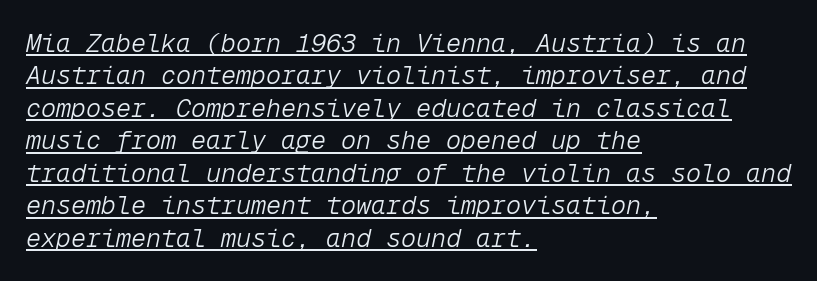
The image shows 25 px text type, italic (leaning right); set left-aligned, normal line spacing (1.3x), normal letter spacing, underlined.
